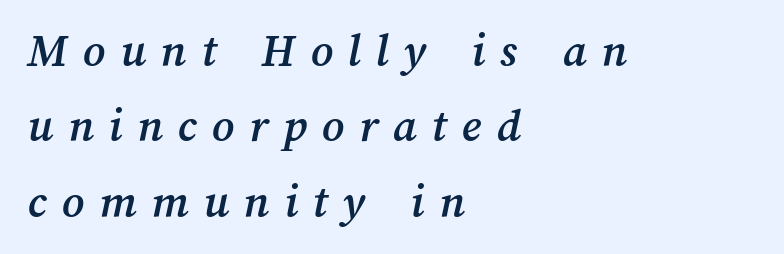
{"width": "normal", "stroke_contrast": "medium", "x_height": "medium", "monospaced": "no", "underline": "no", "align": "left", "line_spacing": "normal", "line_spacing_ratio": 1.57, "letter_spacing": "wide", "letter_spacing_em": 0.31, "glyph_px": 48}
